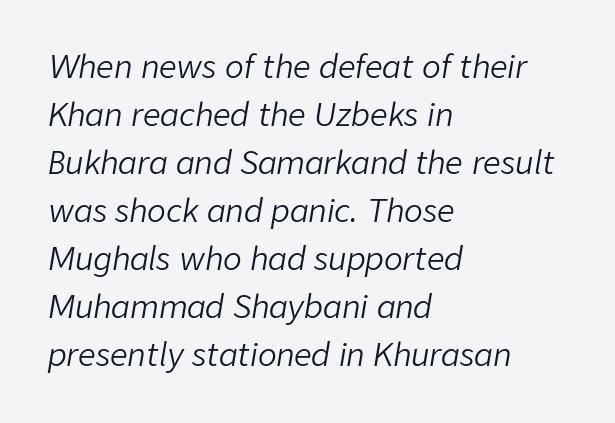
{"italic": "yes", "lean": "right", "slant_degrees": 9, "bold": "no", "weight": "light", "width": "normal", "stroke_contrast": "low", "x_height": "medium", "monospaced": "no", "underline": "no", "align": "left", "line_spacing": "normal", "line_spacing_ratio": 1.55, "letter_spacing": "normal", "letter_spacing_em": 0.0, "glyph_px": 31}
